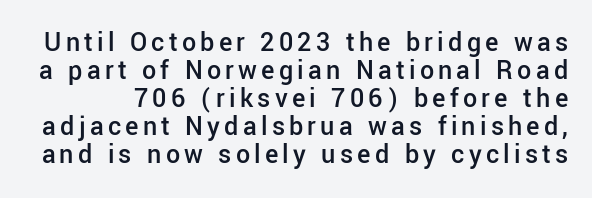
The image shows 28 px semibold sans-serif type, upright; set tight line spacing (1.0x), not underlined; low stroke contrast and a medium x-height.
